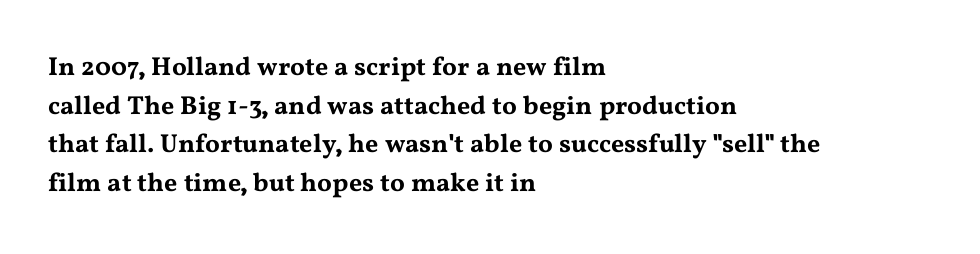
Q: Is the text italic (slanted)? A: No, it is upright.
Q: Is the text underlined? A: No.
Q: How is the paragraph aligned? A: Left-aligned.
Q: Is the spacing between letters normal or unusually wide? A: Normal.
Q: Is the spacing between lines tight, normal or loose? A: Normal.
